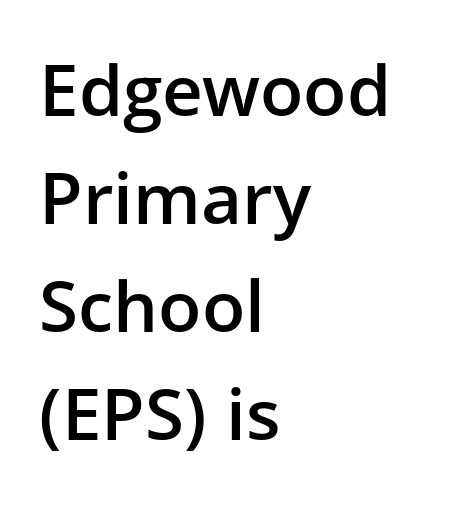
{"serif": "no", "italic": "no", "bold": "semi", "weight": "semibold", "width": "normal", "stroke_contrast": "low", "x_height": "medium", "monospaced": "no", "underline": "no", "align": "left", "line_spacing": "normal", "line_spacing_ratio": 1.52, "letter_spacing": "normal", "letter_spacing_em": 0.0, "glyph_px": 71}
